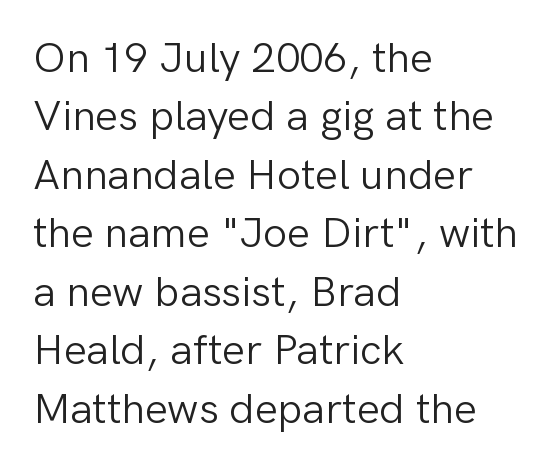
The image shows 43 px light sans-serif type, upright; set left-aligned, normal line spacing (1.36x), normal letter spacing, not underlined; low stroke contrast and a medium x-height.
